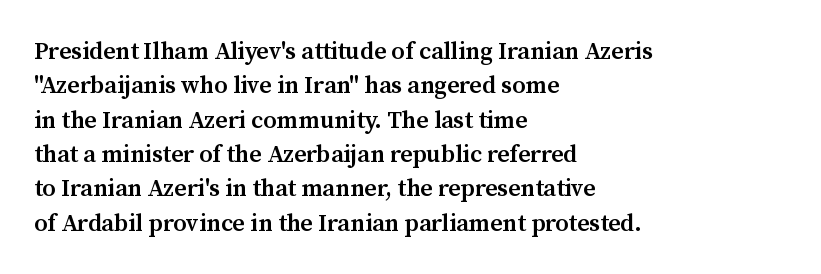
The image shows 24 px text type, upright; set left-aligned, normal line spacing (1.43x), normal letter spacing, not underlined.
